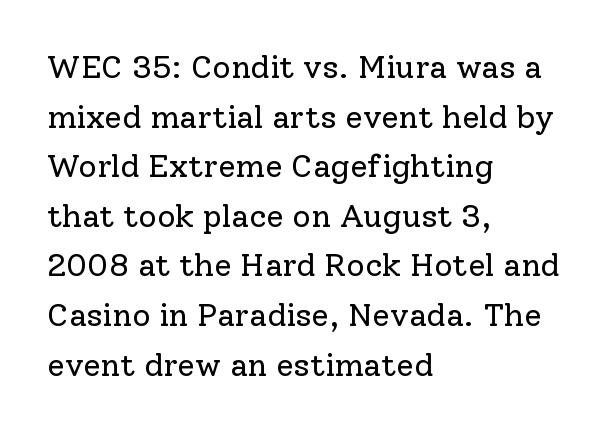
The passage shown is typed in a proportional face where columns would drift. Each word holds together tightly as a unit, with standard inter-letter gaps. Vertical strokes here are truly vertical. Line starts are locked; line ends wander.
